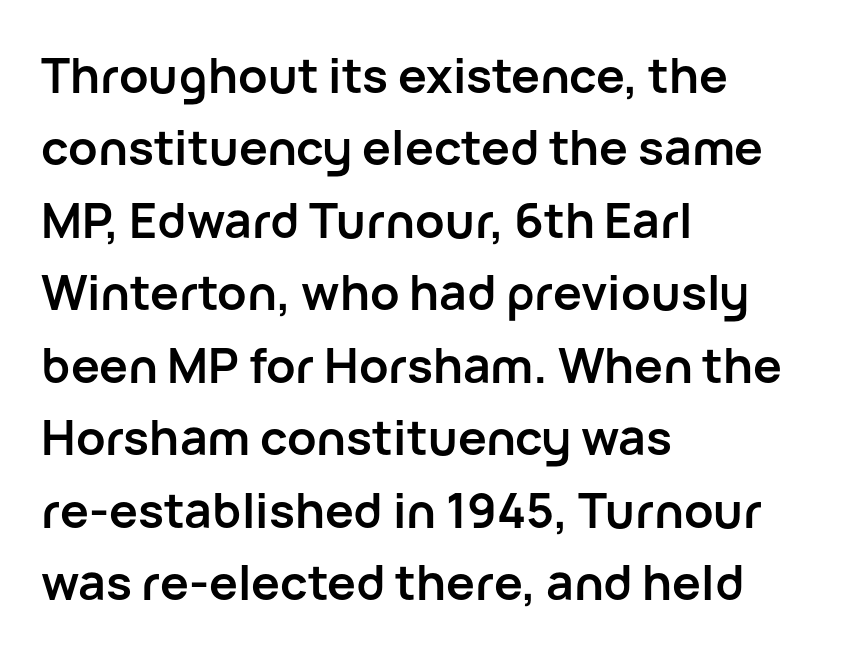
Q: Is the text bold? A: Yes.
Q: Is the text italic (slanted)? A: No, it is upright.
Q: Is the typeface a serif or a sans-serif typeface? A: Sans-serif.
Q: Is the text underlined? A: No.
Q: How is the paragraph aligned? A: Left-aligned.
Q: Is the spacing between letters normal or unusually wide? A: Normal.
Q: Is the spacing between lines tight, normal or loose? A: Normal.
Q: Width (condensed, normal, or wide)? A: Normal.
Q: Stroke contrast? A: Low.
Q: x-height? A: Medium.
Q: Monospaced? A: No.
